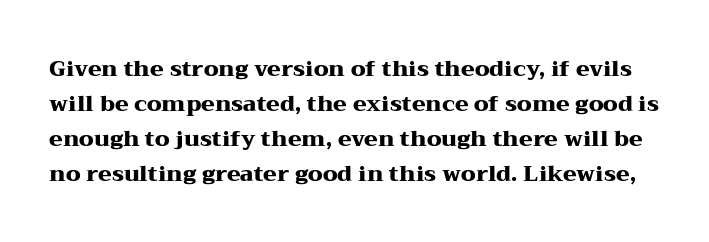
Every character sits straight up, as roman type does. Honestly, the row spacing looks completely unremarkable. Beneath every word, the page is bare. A dark, heavy texture on the line: the type is bold.
